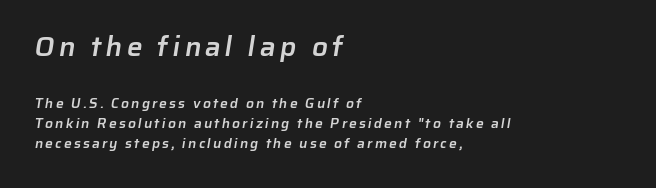
Type size steps down from the first block to the second. Strokes here are thickened, but only to semibold level. The specimen omits any rule beneath the text block's lines. The characters display no serif detailing; their extremities are plain. Here the designer chose a conventional face with non-uniform glyph widths. The rag falls on the right side of this text block.
